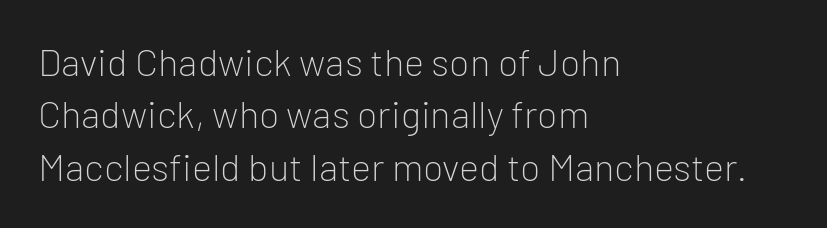
The image shows 38 px light sans-serif type, upright; set left-aligned, normal line spacing (1.38x), normal letter spacing, not underlined; low stroke contrast and a medium x-height.
